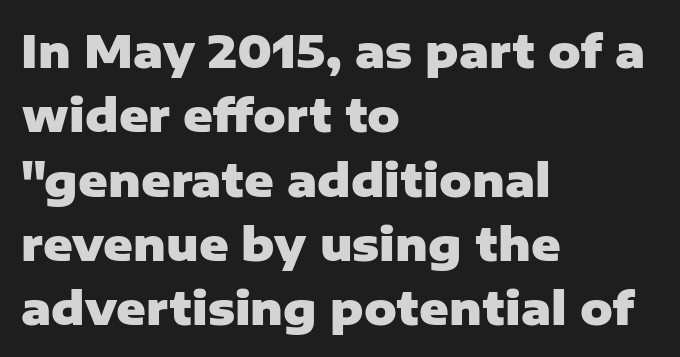
{"serif": "no", "italic": "no", "bold": "yes", "weight": "heavy", "width": "normal", "stroke_contrast": "low", "x_height": "medium", "monospaced": "no", "underline": "no", "align": "left", "line_spacing": "normal", "line_spacing_ratio": 1.43, "letter_spacing": "normal", "letter_spacing_em": 0.0, "glyph_px": 45}
